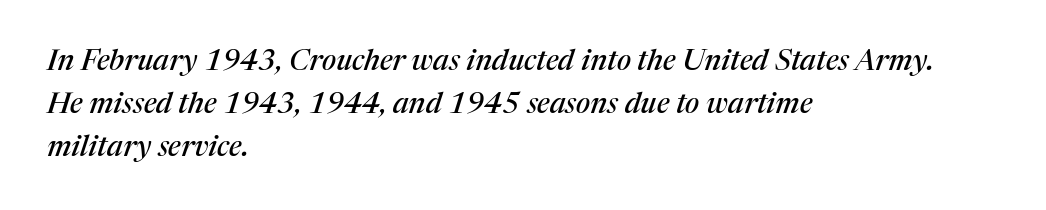
{"serif": "yes", "italic": "yes", "lean": "right", "slant_degrees": 17, "width": "normal", "stroke_contrast": "medium", "x_height": "medium", "monospaced": "no", "underline": "no", "align": "left", "line_spacing": "normal", "line_spacing_ratio": 1.48, "letter_spacing": "normal", "letter_spacing_em": 0.0, "glyph_px": 29}
